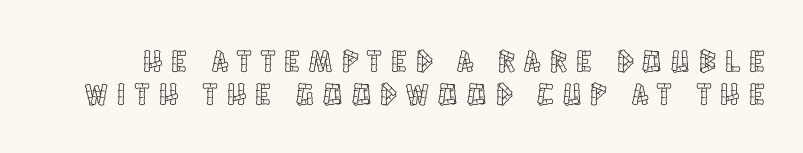
The image shows 31 px condensed type, upright; set tight line spacing (1.06x), unusually wide letter spacing (+0.31 em), not underlined; a large x-height.
